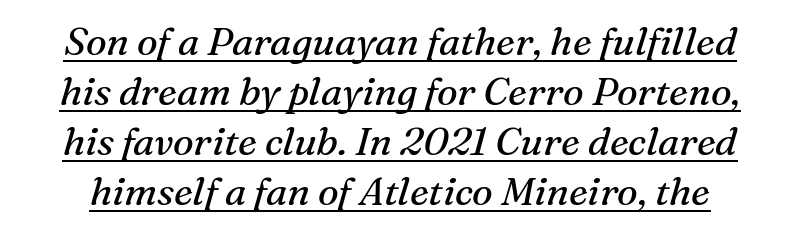
Q: Is the text bold? A: No.
Q: Is the text italic (slanted)? A: Yes, it leans right by about 16 degrees.
Q: Is the typeface a serif or a sans-serif typeface? A: Serif.
Q: Is the text underlined? A: Yes.
Q: Is the spacing between letters normal or unusually wide? A: Normal.
Q: Is the spacing between lines tight, normal or loose? A: Normal.
Q: Width (condensed, normal, or wide)? A: Normal.
Q: Stroke contrast? A: Medium.
Q: x-height? A: Medium.
Q: Monospaced? A: No.
